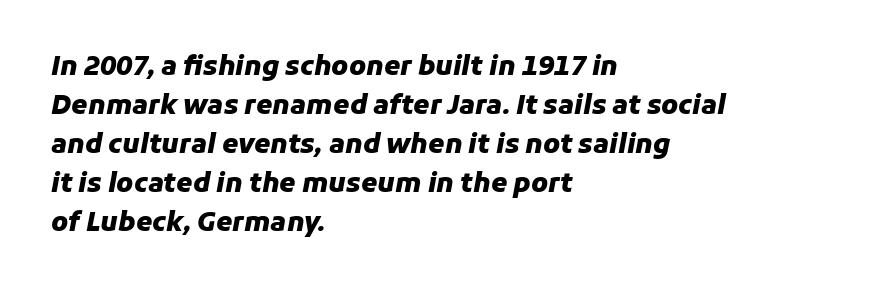
Is the type slanted? Yes — the strokes lean at a clear angle. The gap between lines stays unmarked. Line starts are locked; line ends wander. The face used here is rendered with its standard letterfit.
